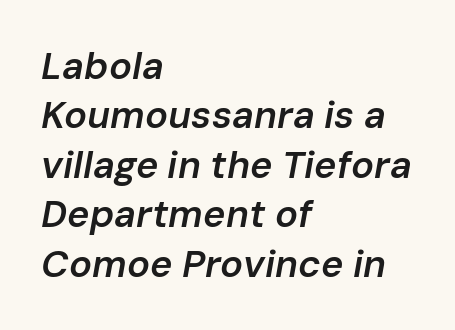
The image shows 38 px semibold type, italic (leaning right); set left-aligned, normal line spacing (1.3x), normal letter spacing, not underlined; low stroke contrast and a medium x-height.
